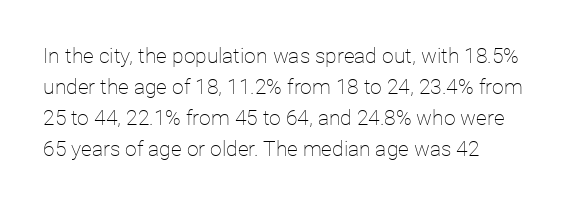
If you drew a line through each stem, it would be perfectly vertical. Leftover space on each line is placed entirely after the last word. The vertical gap from one line to the next is medium. The specimen omits any rule beneath the text block's lines.
